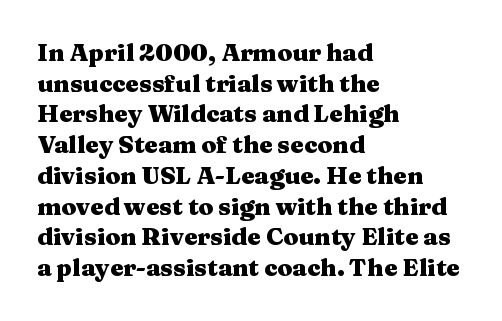
{"italic": "no", "bold": "yes", "underline": "no", "align": "left", "line_spacing": "normal", "line_spacing_ratio": 1.28, "letter_spacing": "normal", "letter_spacing_em": 0.0, "glyph_px": 24}
